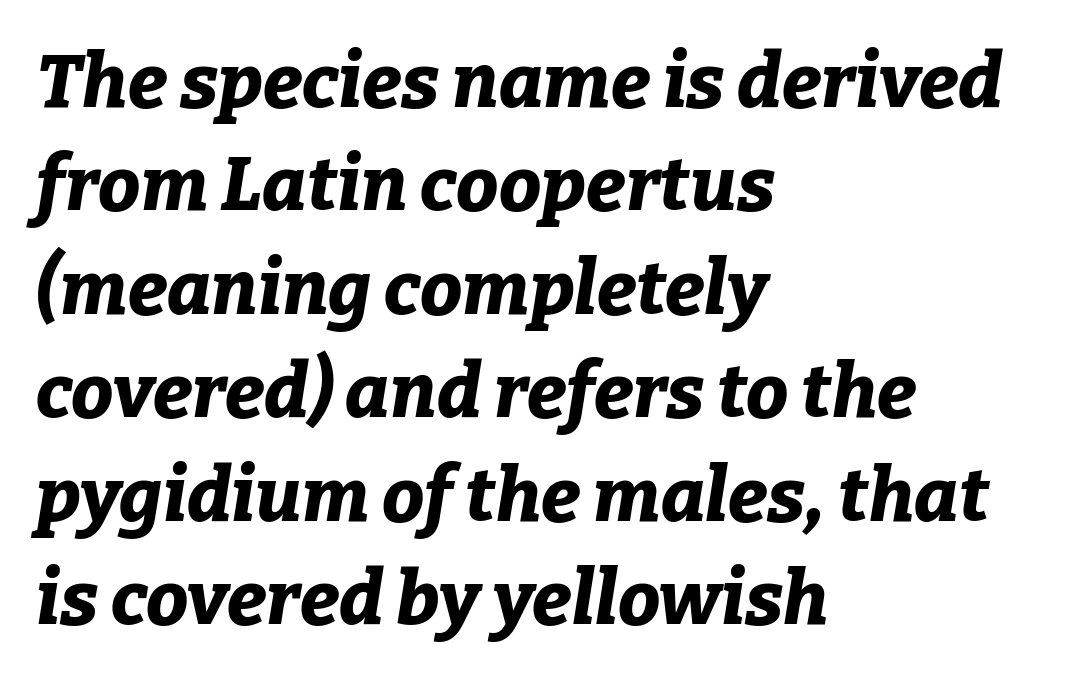
{"italic": "yes", "lean": "right", "slant_degrees": 9, "bold": "yes", "weight": "bold", "width": "normal", "stroke_contrast": "low", "x_height": "medium", "monospaced": "no", "underline": "no", "align": "left", "line_spacing": "normal", "line_spacing_ratio": 1.38, "letter_spacing": "normal", "letter_spacing_em": 0.0, "glyph_px": 75}
